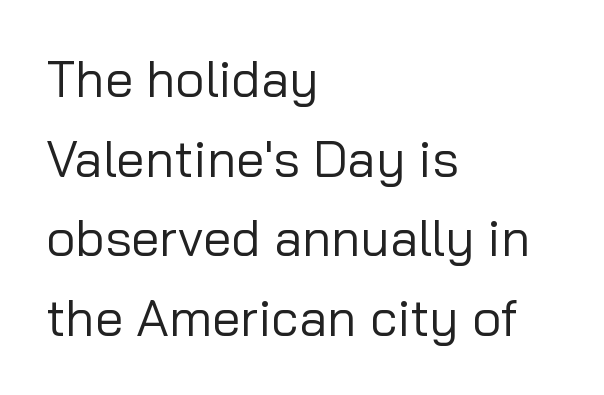
The type is set solid horizontally, with unmodified tracking. This is the regular roman posture of the typeface. Caption: multi-line text, flush left, ragged right. These lines are rendered in a variable-pitch font. This rendering features lettering with no underline.
